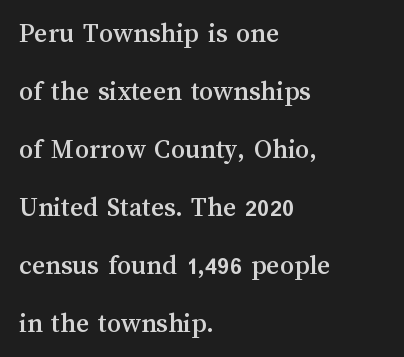
Q: Is the text italic (slanted)? A: No, it is upright.
Q: Is the text underlined? A: No.
Q: How is the paragraph aligned? A: Left-aligned.
Q: Is the spacing between letters normal or unusually wide? A: Normal.
Q: Is the spacing between lines tight, normal or loose? A: Loose.
Q: Width (condensed, normal, or wide)? A: Normal.
Q: Stroke contrast? A: Medium.
Q: x-height? A: Medium.
Q: Monospaced? A: No.
